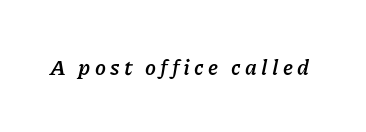
{"italic": "yes", "lean": "right", "slant_degrees": 11, "bold": "yes", "underline": "no", "letter_spacing": "wide", "letter_spacing_em": 0.2, "glyph_px": 22}
